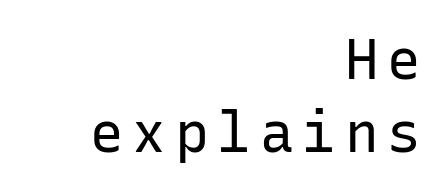
Unbolded letterforms with no extra heft. What kind of face is this? One without serifs — a sans. Nope, not italic — everything's standing straight. This sample has the even, mechanical cadence of fixed-width lettering.
